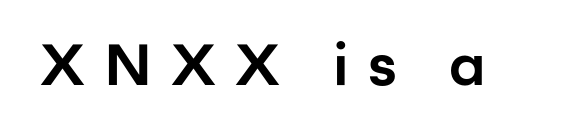
Q: Is the text italic (slanted)? A: No, it is upright.
Q: Is the typeface a serif or a sans-serif typeface? A: Sans-serif.
Q: Is the text underlined? A: No.
Q: Is the spacing between letters normal or unusually wide? A: Unusually wide.
Q: Width (condensed, normal, or wide)? A: Normal.
Q: Stroke contrast? A: Low.
Q: x-height? A: Medium.
Q: Monospaced? A: No.
